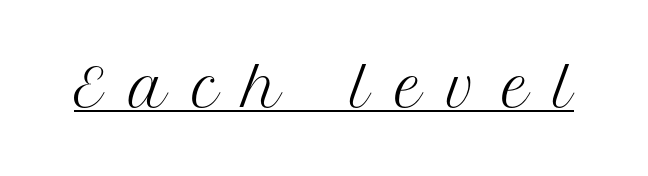
{"serif": "yes", "bold": "no", "weight": "regular", "width": "normal", "stroke_contrast": "medium", "x_height": "medium", "monospaced": "no", "underline": "yes", "letter_spacing": "wide", "letter_spacing_em": 0.49, "glyph_px": 52}
